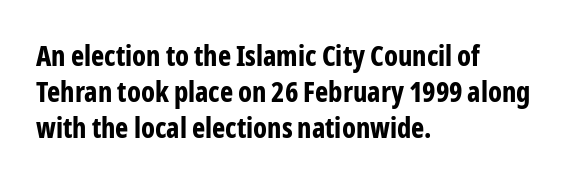
The image shows 28 px bold, condensed sans-serif type, upright; set left-aligned, normal line spacing (1.28x), normal letter spacing, not underlined; low stroke contrast and a medium x-height.
